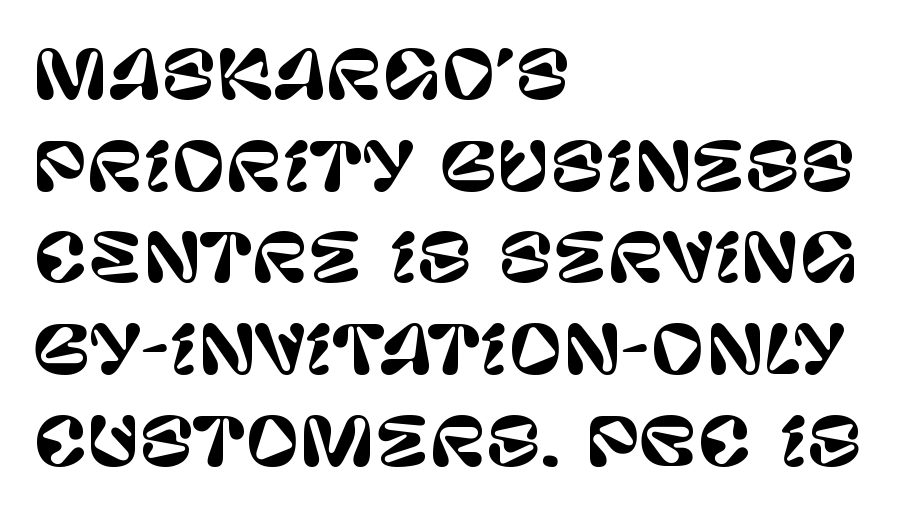
{"serif": "no", "width": "normal", "stroke_contrast": "low", "x_height": "large", "monospaced": "no", "underline": "no", "align": "left", "line_spacing": "normal", "line_spacing_ratio": 1.39, "letter_spacing": "normal", "letter_spacing_em": 0.0, "glyph_px": 66}
